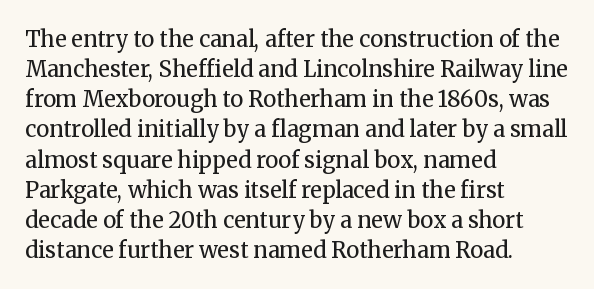
The image shows 22 px text type, upright; set left-aligned, normal line spacing (1.37x), normal letter spacing, not underlined.
